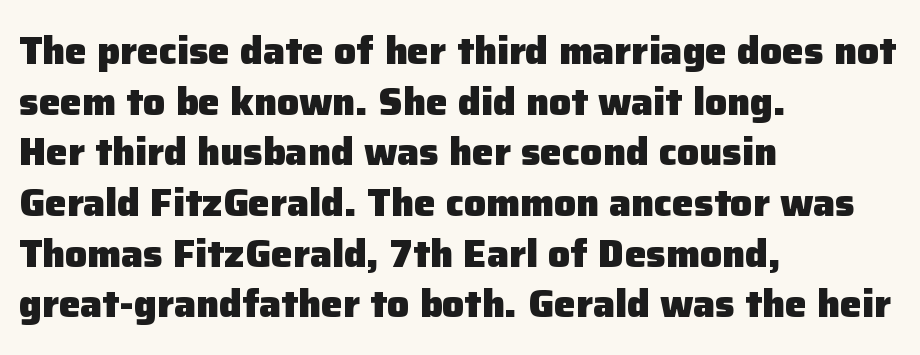
{"serif": "no", "italic": "no", "bold": "yes", "weight": "heavy", "width": "normal", "stroke_contrast": "low", "x_height": "medium", "monospaced": "no", "underline": "no", "align": "left", "line_spacing": "normal", "line_spacing_ratio": 1.3, "letter_spacing": "normal", "letter_spacing_em": 0.0, "glyph_px": 39}
